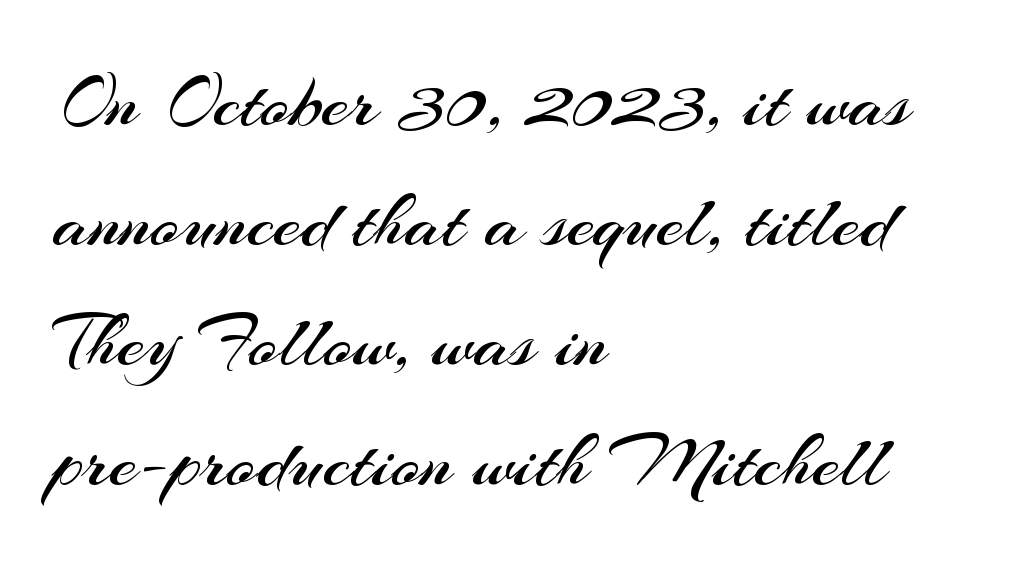
Q: Is the text bold? A: No.
Q: Is the text italic (slanted)? A: Yes.
Q: Is the typeface a serif or a sans-serif typeface? A: Sans-serif.
Q: Is the text underlined? A: No.
Q: How is the paragraph aligned? A: Left-aligned.
Q: Is the spacing between letters normal or unusually wide? A: Normal.
Q: Is the spacing between lines tight, normal or loose? A: Normal.
Q: Width (condensed, normal, or wide)? A: Normal.
Q: Stroke contrast? A: Medium.
Q: x-height? A: Small.
Q: Monospaced? A: No.
